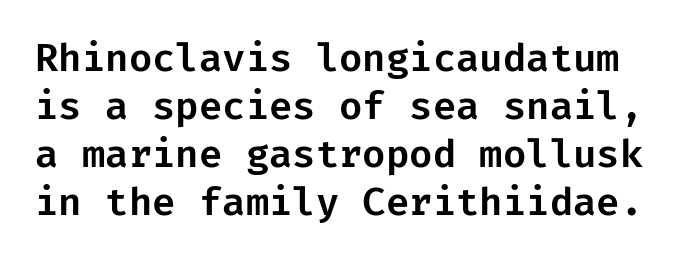
The strip under each line holds only bare page. Every stem runs plumb, perpendicular to the baseline. This sample keeps an unexceptional amount of space between lines. The passage shown is typeset with a sans-serif family. Characters follow at the spacing the type designer built in.
